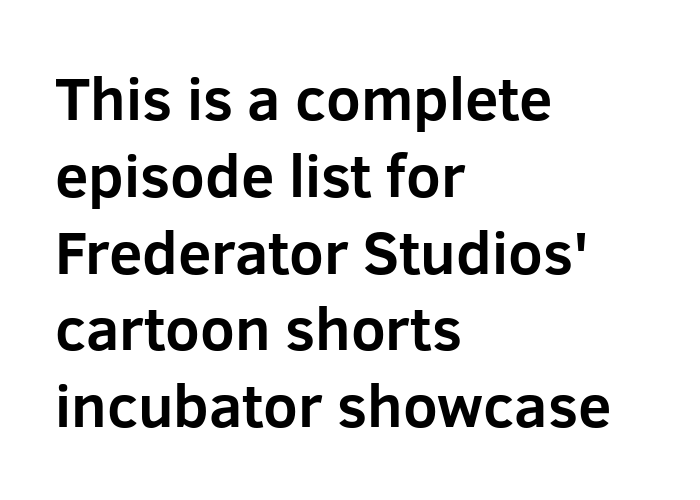
The image shows 60 px bold sans-serif type, upright; set left-aligned, normal line spacing (1.28x), normal letter spacing, not underlined; low stroke contrast and a medium x-height.
